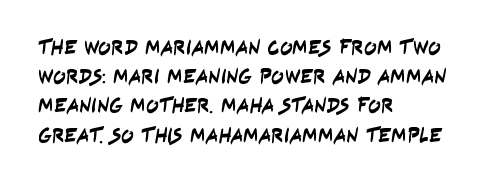
The gaps between neighbouring characters are ordinary and unremarkable. Compared with a centered layout, this one pins lines to the left instead. Decoration check: the copy has no underline. Baseline-to-baseline distance is the conventional proportion of letter height.
